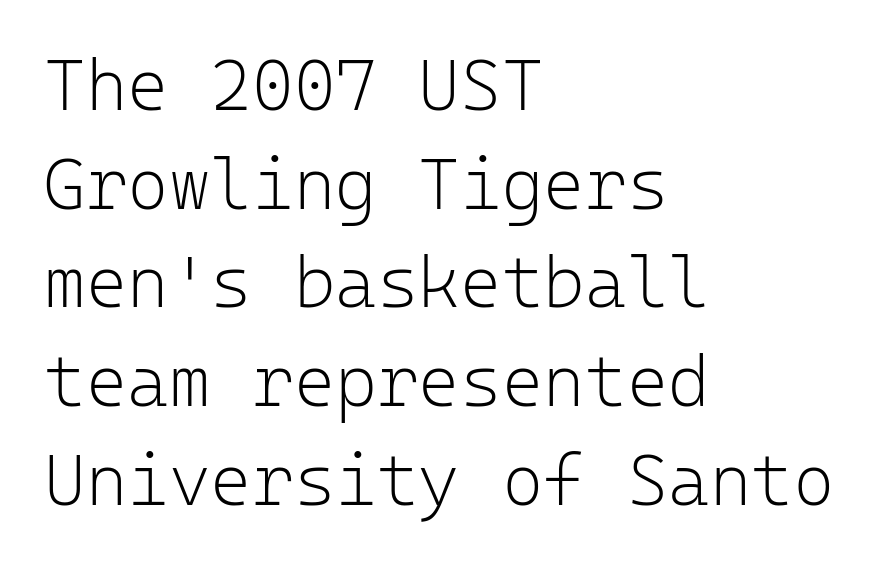
The image shows 71 px light sans-serif type, upright, monospaced; set left-aligned, normal line spacing (1.39x), normal letter spacing, not underlined; low stroke contrast and a medium x-height.
